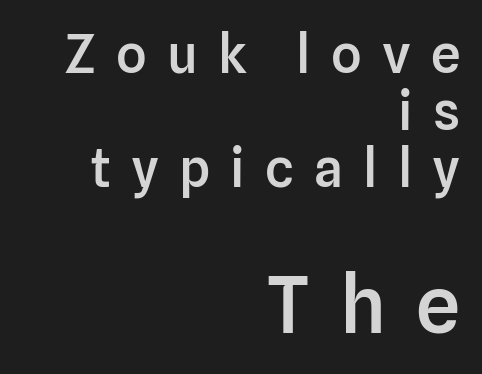
Is there much room between lines? No — they nearly touch. Just letters on the line, the space beneath them empty. The rendering uses natural spacing where letterforms have individual widths. In terms of letterspacing, this is a distinctly airy, spread setting. This is roman type, the default non-slanted kind.
